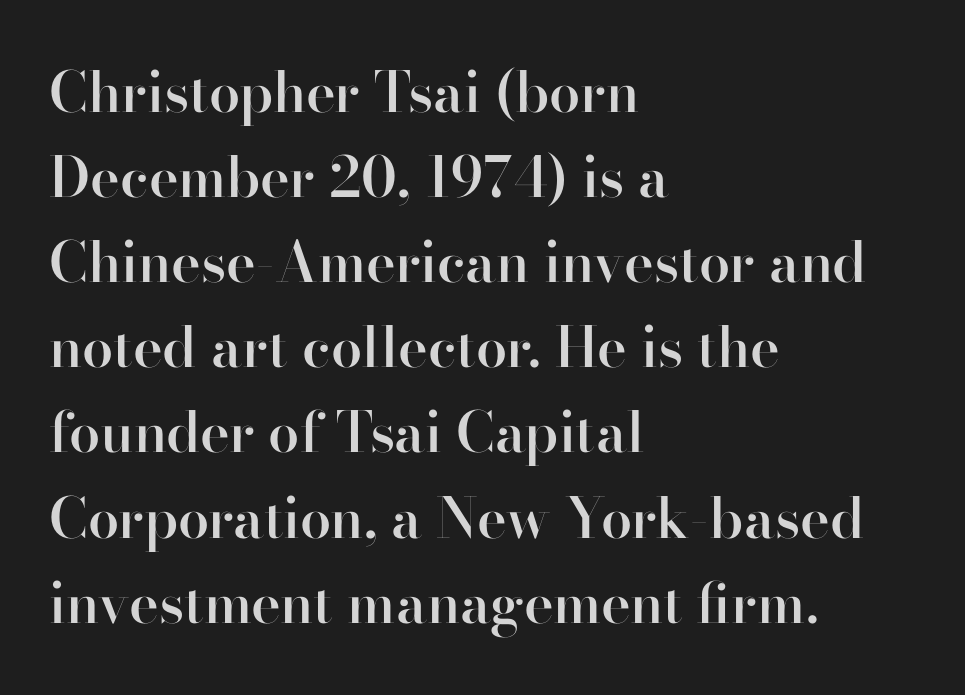
Q: Is the text bold? A: Semi-bold.
Q: Is the text italic (slanted)? A: No, it is upright.
Q: Is the typeface a serif or a sans-serif typeface? A: Serif.
Q: Is the text underlined? A: No.
Q: How is the paragraph aligned? A: Left-aligned.
Q: Is the spacing between letters normal or unusually wide? A: Normal.
Q: Is the spacing between lines tight, normal or loose? A: Normal.
Q: Width (condensed, normal, or wide)? A: Normal.
Q: Stroke contrast? A: High.
Q: x-height? A: Small.
Q: Monospaced? A: No.
